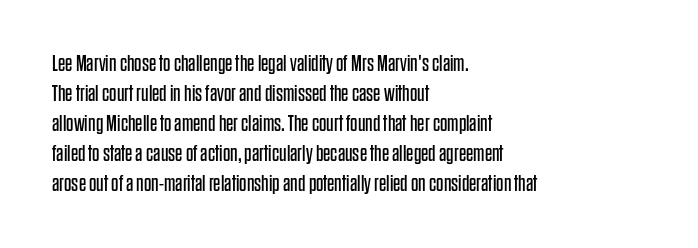
The lines are quadded left. The font sits on the lighter half of the weight spectrum, regular included. Tracking here is standard; glyphs follow each other at the usual distance. Italic? Not at all — the glyphs are vertical. Rule under the text: the space is simply empty.
